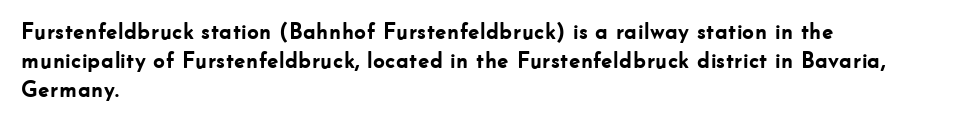
The image shows 23 px bold type, upright; set left-aligned, normal line spacing (1.26x), normal letter spacing, not underlined.
